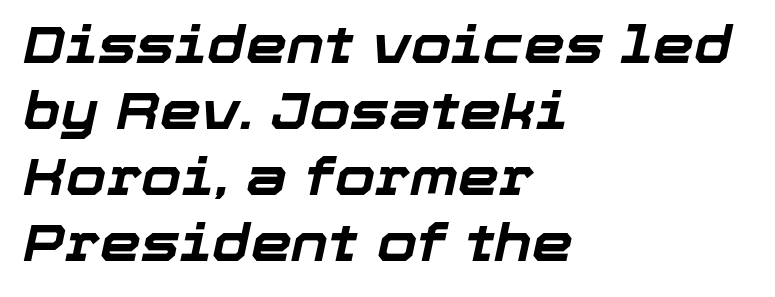
{"italic": "yes", "lean": "right", "slant_degrees": 12, "bold": "yes", "weight": "bold", "width": "normal", "stroke_contrast": "low", "x_height": "medium", "monospaced": "no", "underline": "no", "align": "left", "line_spacing": "normal", "line_spacing_ratio": 1.27, "letter_spacing": "normal", "letter_spacing_em": 0.0, "glyph_px": 52}
